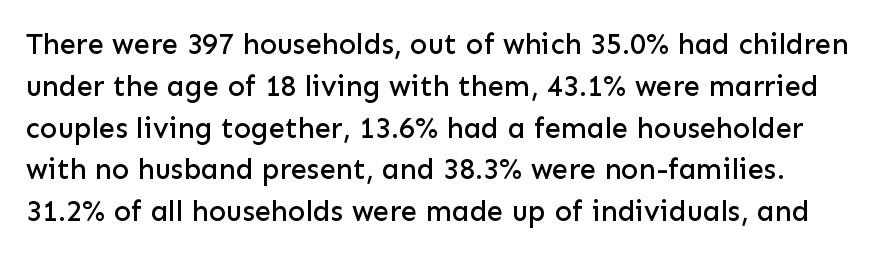
{"serif": "no", "italic": "no", "width": "normal", "stroke_contrast": "low", "x_height": "medium", "monospaced": "no", "underline": "no", "line_spacing": "normal", "line_spacing_ratio": 1.44, "letter_spacing": "normal", "letter_spacing_em": 0.0, "glyph_px": 29}
